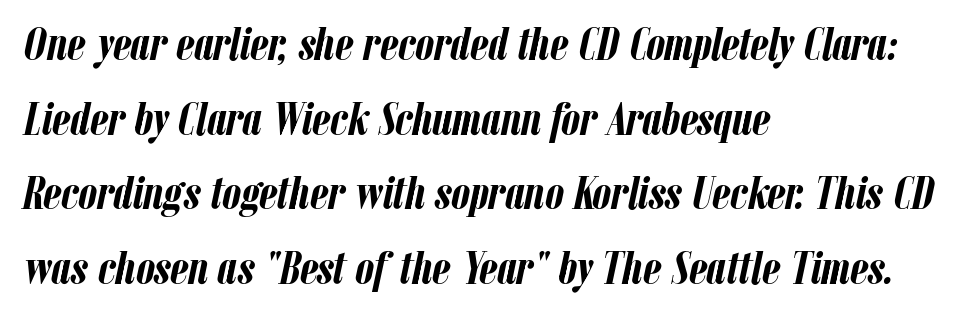
The image shows 47 px semibold, condensed type, italic (leaning right); set left-aligned, normal line spacing (1.59x), normal letter spacing, not underlined; low stroke contrast and a medium x-height.
